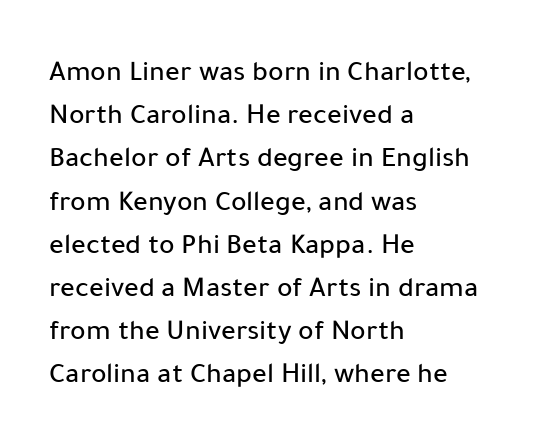
Q: Is the text italic (slanted)? A: No, it is upright.
Q: Is the typeface a serif or a sans-serif typeface? A: Sans-serif.
Q: Is the text underlined? A: No.
Q: How is the paragraph aligned? A: Left-aligned.
Q: Is the spacing between letters normal or unusually wide? A: Normal.
Q: Is the spacing between lines tight, normal or loose? A: Normal.
Q: Width (condensed, normal, or wide)? A: Normal.
Q: Stroke contrast? A: Low.
Q: x-height? A: Medium.
Q: Monospaced? A: No.
